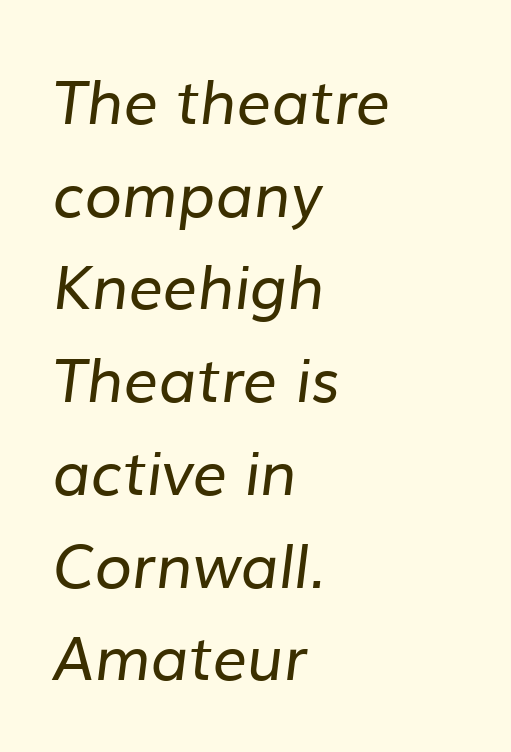
Descender tails drop into unmarked territory. Nope, no serifs anywhere on these letters. Interline gaps are of average width in this sample. Think of a printed novel: that variable character pitch is what you see here. The paragraph shown leans on its left margin. The strokes are not fattened; the text isn't bold.
